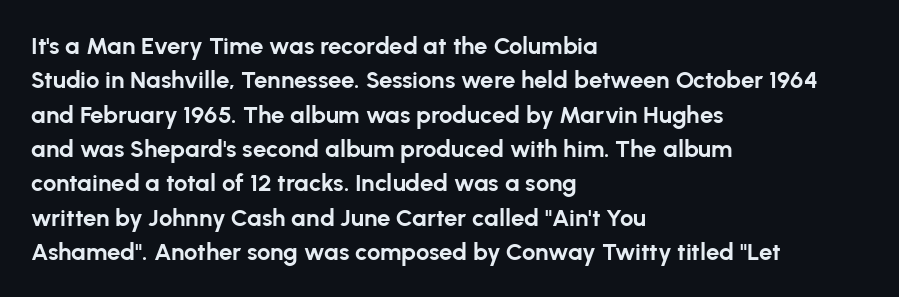
The image shows 24 px bold type, upright; set left-aligned, normal line spacing (1.43x), normal letter spacing, not underlined.
